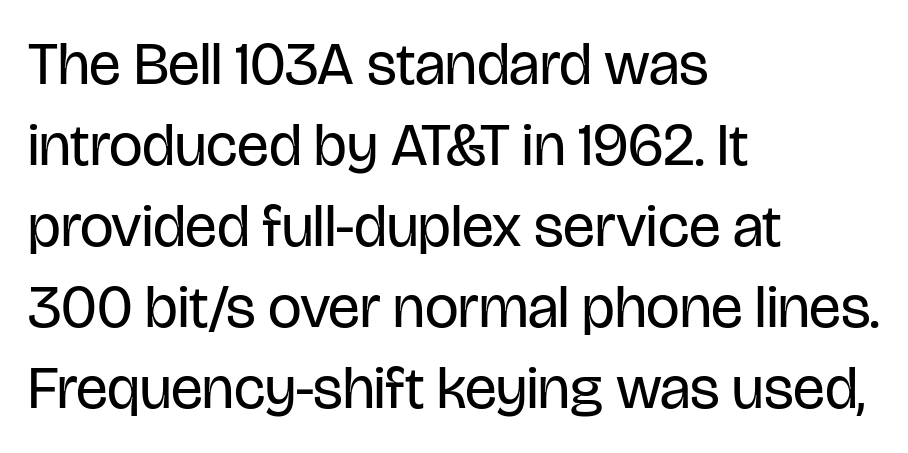
{"serif": "no", "italic": "no", "bold": "no", "weight": "regular", "width": "condensed", "stroke_contrast": "low", "x_height": "large", "monospaced": "no", "underline": "no", "align": "left", "line_spacing": "normal", "line_spacing_ratio": 1.35, "letter_spacing": "normal", "letter_spacing_em": 0.0, "glyph_px": 60}
